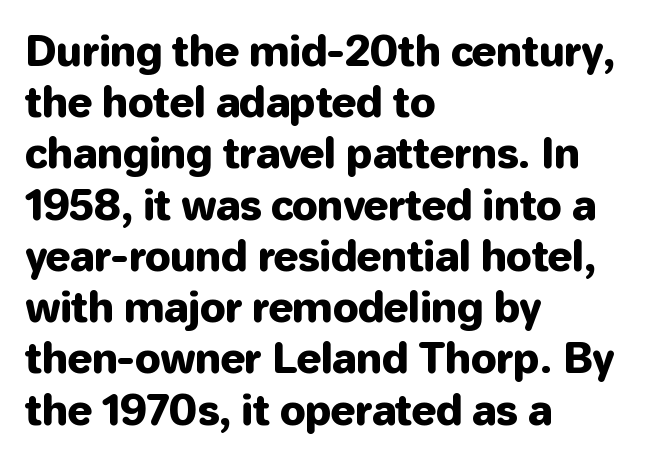
{"serif": "no", "italic": "no", "width": "normal", "stroke_contrast": "low", "x_height": "medium", "monospaced": "no", "underline": "no", "align": "left", "line_spacing": "normal", "line_spacing_ratio": 1.25, "letter_spacing": "normal", "letter_spacing_em": 0.0, "glyph_px": 41}
